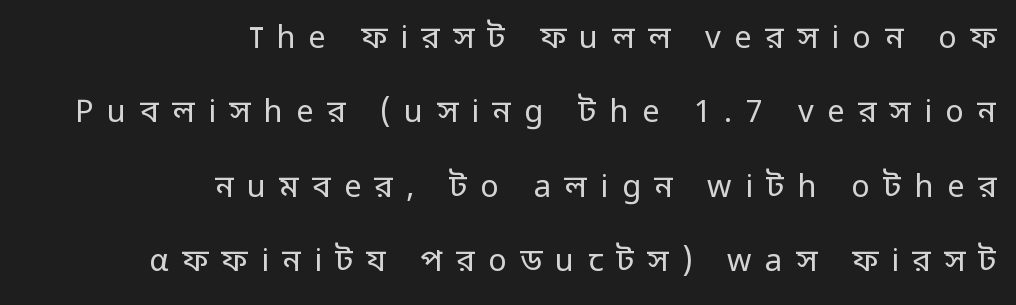
Q: Is the text bold? A: No.
Q: Is the text italic (slanted)? A: No, it is upright.
Q: Is the typeface a serif or a sans-serif typeface? A: Sans-serif.
Q: Is the text underlined? A: No.
Q: How is the paragraph aligned? A: Right-aligned.
Q: Is the spacing between letters normal or unusually wide? A: Unusually wide.
Q: Is the spacing between lines tight, normal or loose? A: Loose.
Q: Width (condensed, normal, or wide)? A: Normal.
Q: Stroke contrast? A: Low.
Q: x-height? A: Medium.
Q: Monospaced? A: No.
